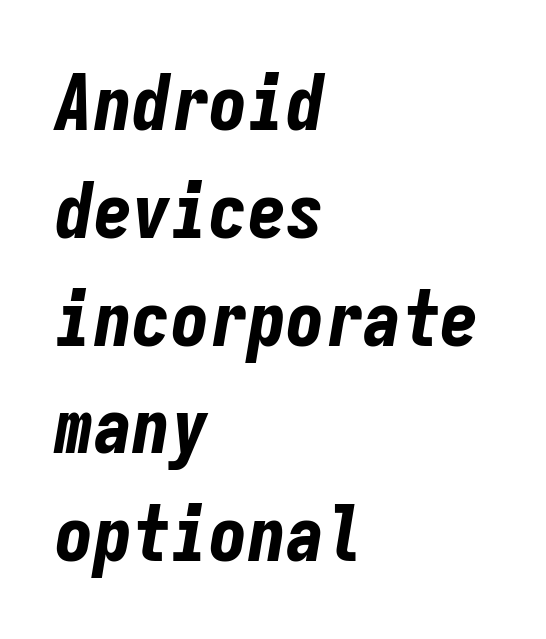
The image shows 77 px bold, condensed type, italic (leaning right), monospaced; set left-aligned, normal line spacing (1.4x), normal letter spacing, not underlined; low stroke contrast and a medium x-height.
